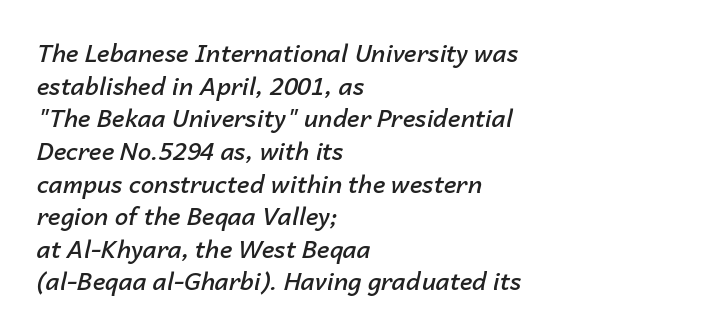
Posture: slanted. Plain, unruled lines of type. Observe the ordinary spacing: letters are neighbours, not strangers. Is the type bold? Partly — it's a semibold, heavier than regular but not fully bold.
